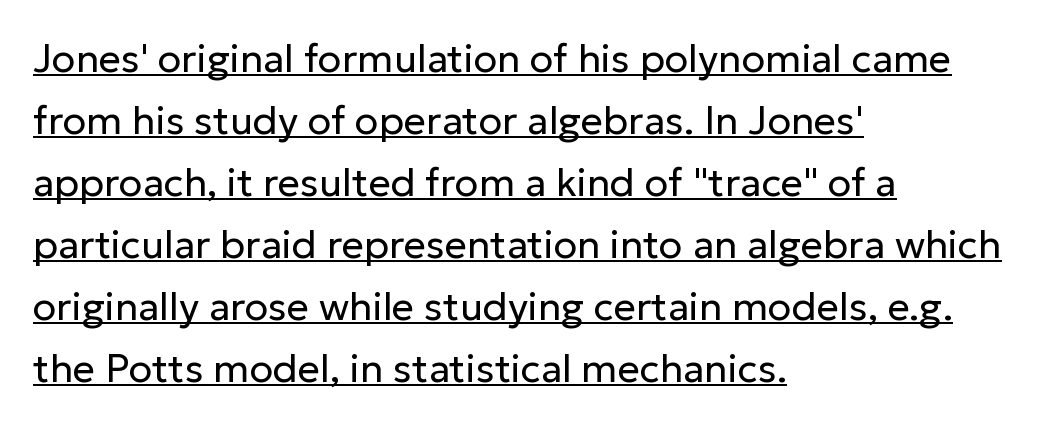
The vertical gap from one line to the next is medium. Rendered with straight, roman letterforms. The rendered words wear a rule along their underside. These lines stack with their left ends in a neat column. This reads as an unemphasized weight, regular at the heaviest.
